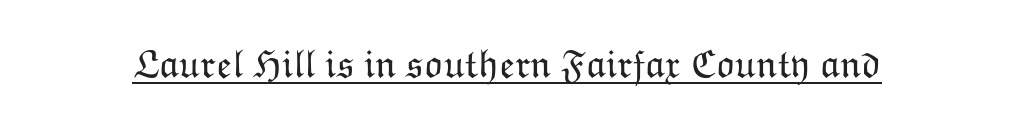
Q: Is the text bold? A: No.
Q: Is the text italic (slanted)? A: No, it is upright.
Q: Is the text underlined? A: Yes.
Q: Is the spacing between letters normal or unusually wide? A: Normal.
Q: Width (condensed, normal, or wide)? A: Normal.
Q: Stroke contrast? A: Low.
Q: x-height? A: Medium.
Q: Monospaced? A: No.
